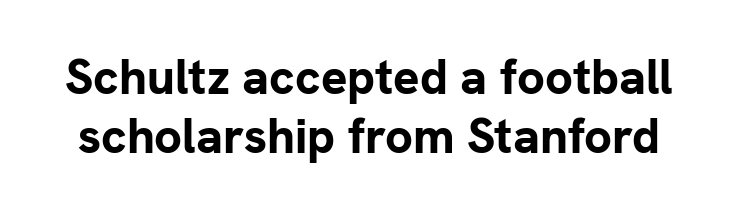
{"serif": "no", "italic": "no", "bold": "yes", "weight": "bold", "width": "normal", "stroke_contrast": "low", "x_height": "medium", "monospaced": "no", "underline": "no", "line_spacing_ratio": 1.21, "letter_spacing": "normal", "letter_spacing_em": 0.0, "glyph_px": 49}
